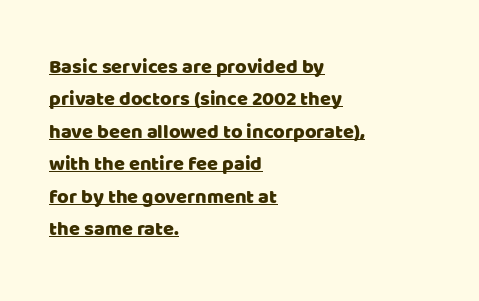
Q: Is the text italic (slanted)? A: No, it is upright.
Q: Is the text underlined? A: Yes.
Q: How is the paragraph aligned? A: Left-aligned.
Q: Is the spacing between letters normal or unusually wide? A: Normal.
Q: Is the spacing between lines tight, normal or loose? A: Normal.
